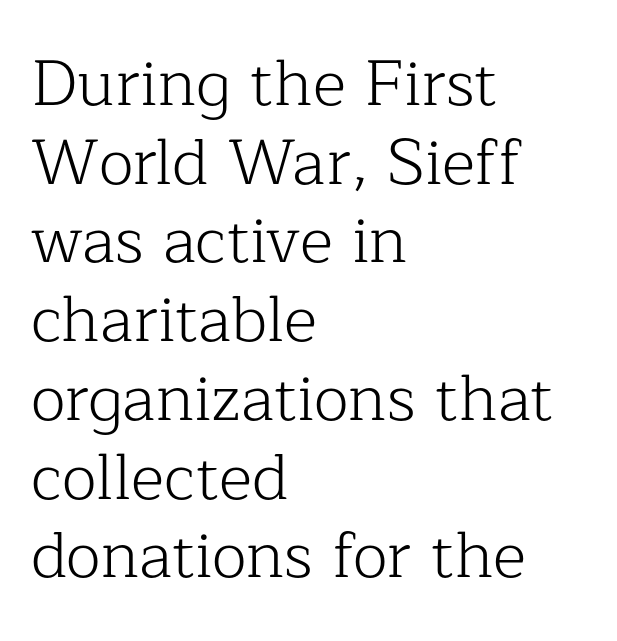
These lines were composed using upright roman letters. The weight would be labelled regular, book, light, or lighter still. Teacher's note: observe the even left margin — that is flush-left alignment. The rendering keeps characters at their native spacing. You could not count columns in this text — the font is proportionally spaced. The space beneath each line is pristine and unruled.
